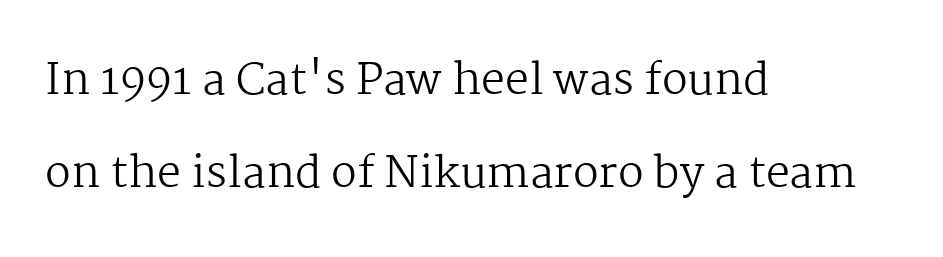
Spacing verdict: proportional, widths tailored to each character. These lines stack with their left ends in a neat column. Interline gaps are noticeably wide in this sample. The type family on display is of the serif kind. Compared with typical body copy, the letter spacing here is the same. Nobody drew a line under any word here.
